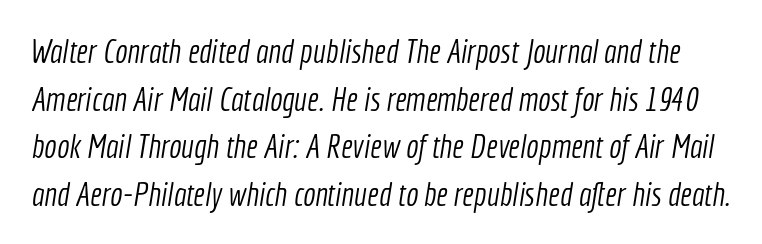
{"serif": "no", "bold": "no", "weight": "light", "width": "condensed", "x_height": "medium", "monospaced": "no", "underline": "no", "line_spacing": "normal", "line_spacing_ratio": 1.44, "letter_spacing": "normal", "letter_spacing_em": 0.0, "glyph_px": 33}
